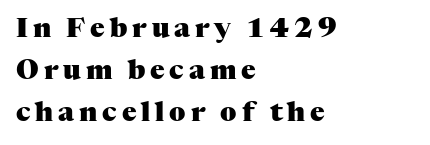
The image shows 27 px bold type, upright; set left-aligned, normal line spacing (1.56x), not underlined.
